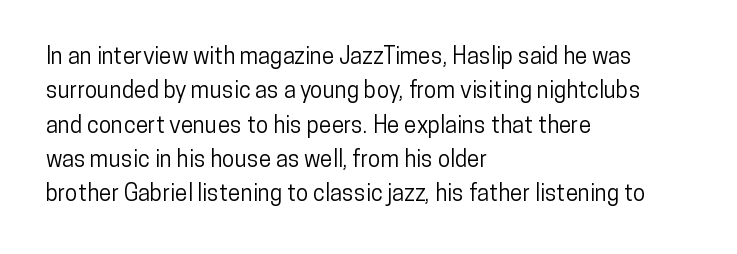
Q: Is the text italic (slanted)? A: No, it is upright.
Q: Is the text underlined? A: No.
Q: How is the paragraph aligned? A: Left-aligned.
Q: Is the spacing between letters normal or unusually wide? A: Normal.
Q: Is the spacing between lines tight, normal or loose? A: Normal.
